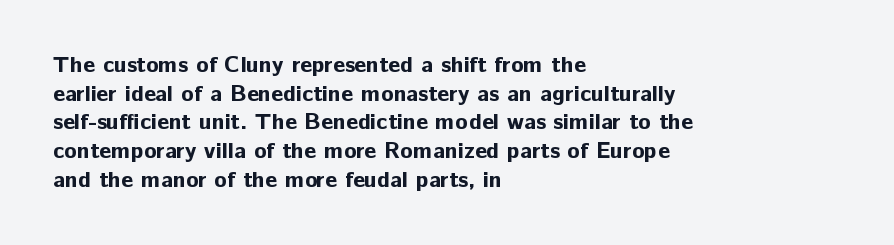
In CSS terms this would be text-align: left. On the weight axis this lands at bold, roughly 700. No word sits above an underline. Regarding leading, the lines here are spaced in the standard way. Quick note: not italic, upright. Glyph-to-glyph distance matches everyday printed text.
